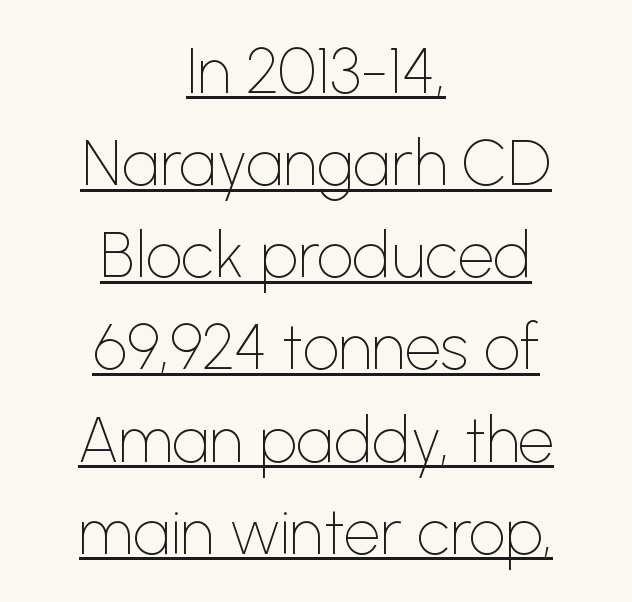
Q: Is the text bold? A: No.
Q: Is the text italic (slanted)? A: No, it is upright.
Q: Is the typeface a serif or a sans-serif typeface? A: Sans-serif.
Q: Is the text underlined? A: Yes.
Q: How is the paragraph aligned? A: Centered.
Q: Is the spacing between letters normal or unusually wide? A: Normal.
Q: Is the spacing between lines tight, normal or loose? A: Normal.
Q: Width (condensed, normal, or wide)? A: Normal.
Q: Stroke contrast? A: Low.
Q: x-height? A: Medium.
Q: Monospaced? A: No.
